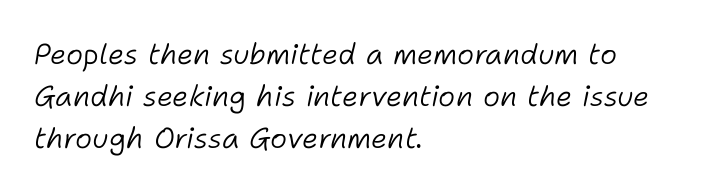
{"italic": "yes", "lean": "right", "slant_degrees": 11, "bold": "no", "weight": "light", "width": "normal", "stroke_contrast": "low", "x_height": "medium", "monospaced": "no", "underline": "no", "align": "left", "line_spacing": "normal", "line_spacing_ratio": 1.44, "letter_spacing": "normal", "letter_spacing_em": 0.0, "glyph_px": 29}
